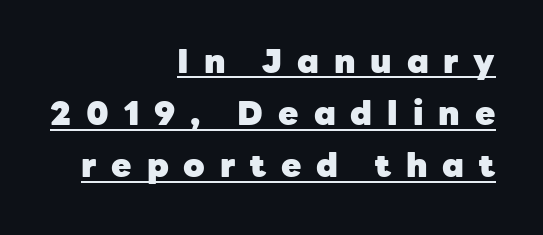
Q: Is the text bold? A: Yes.
Q: Is the text italic (slanted)? A: No, it is upright.
Q: Is the typeface a serif or a sans-serif typeface? A: Sans-serif.
Q: Is the text underlined? A: Yes.
Q: How is the paragraph aligned? A: Right-aligned.
Q: Is the spacing between letters normal or unusually wide? A: Unusually wide.
Q: Is the spacing between lines tight, normal or loose? A: Normal.
Q: Width (condensed, normal, or wide)? A: Normal.
Q: Stroke contrast? A: Low.
Q: x-height? A: Medium.
Q: Monospaced? A: No.
